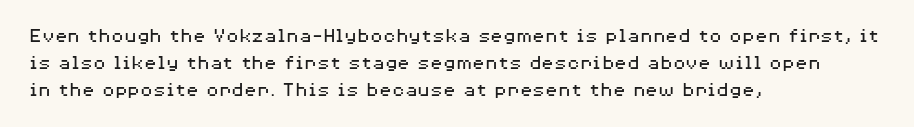
These lines keep a tight, regular rhythm from letter to letter. The rows are spaced the way most documents space them. Nothing heavy about these letters — not bold at all. A roman cut, with each character standing at attention. Check under the words: just untouched page. All the whitespace from short lines collects on the right.
